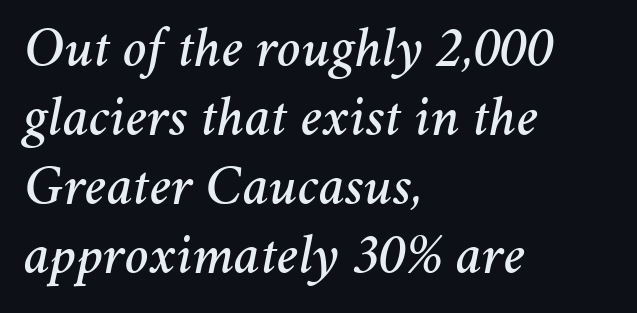
Q: Is the text italic (slanted)? A: Yes, it leans right by about 11 degrees.
Q: Is the text underlined? A: No.
Q: How is the paragraph aligned? A: Left-aligned.
Q: Is the spacing between letters normal or unusually wide? A: Normal.
Q: Width (condensed, normal, or wide)? A: Normal.
Q: Stroke contrast? A: Medium.
Q: x-height? A: Medium.
Q: Monospaced? A: No.
